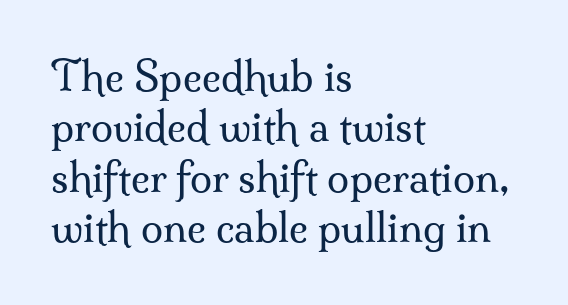
Does the lettering tilt? It doesn't — this is upright. Bold? No — there's no thickening of the strokes. Check the space under the baseline: it is left empty. The face used here is proportionally spaced, like ordinary book or web type. The passage shown is typeset with a serif family. These lines keep a tight, regular rhythm from letter to letter.
